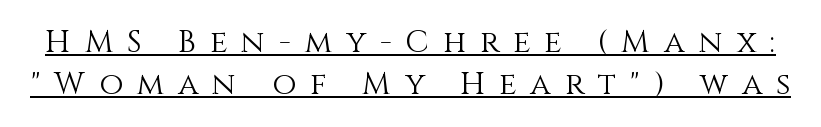
The image shows 31 px light type, upright; set normal line spacing (1.35x), unusually wide letter spacing (+0.45 em), underlined; medium stroke contrast and a large x-height.
